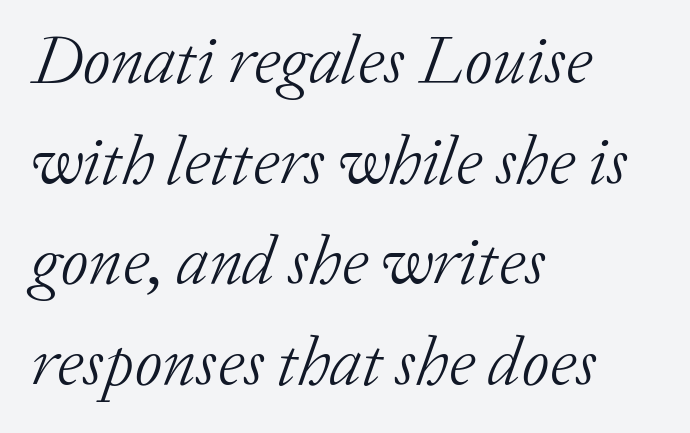
Letter spacing: default. If you drew a line through each stem, it would be angled. Underlining? Definitely not there. All the whitespace from short lines collects on the right. Note: serifs present on the glyphs. Summary of weight: not heavy and not bold.
